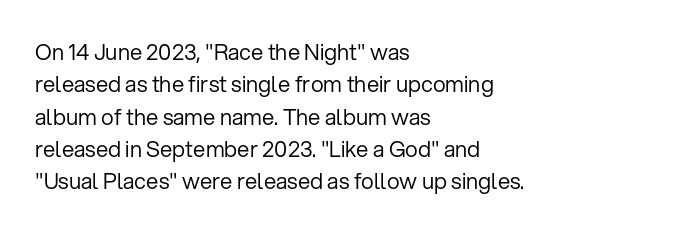
The image shows 22 px text type, upright; set left-aligned, normal line spacing (1.47x), normal letter spacing, not underlined.
